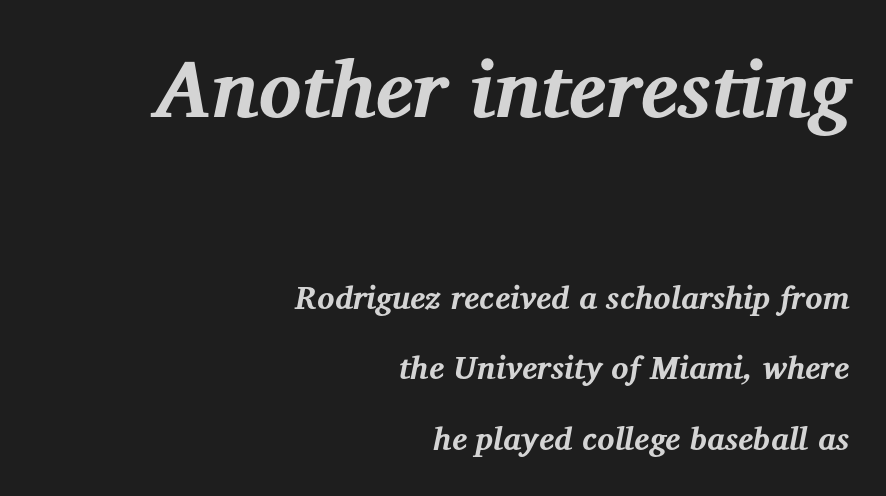
The vertical gap from one line to the next is large. Summary of weight: heavy, a full bold. The designer gave the opening block more size than the closing block. The passage shown is not underscored anywhere.
